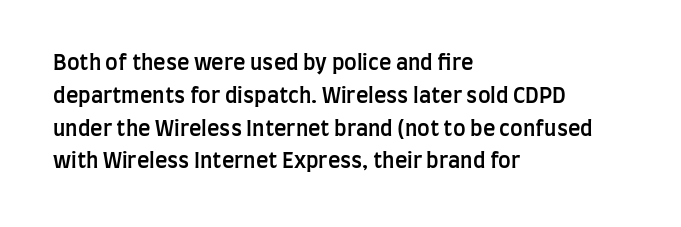
The image shows 21 px text type, upright; set left-aligned, normal line spacing (1.56x), normal letter spacing, not underlined.
